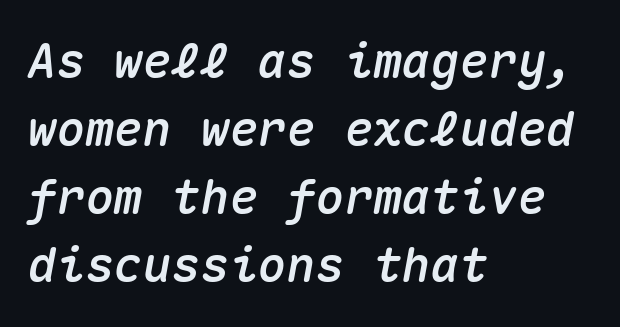
{"italic": "yes", "lean": "right", "slant_degrees": 10, "width": "normal", "stroke_contrast": "medium", "x_height": "medium", "monospaced": "yes", "underline": "no", "align": "left", "line_spacing": "normal", "line_spacing_ratio": 1.42, "letter_spacing": "normal", "letter_spacing_em": 0.0, "glyph_px": 48}
